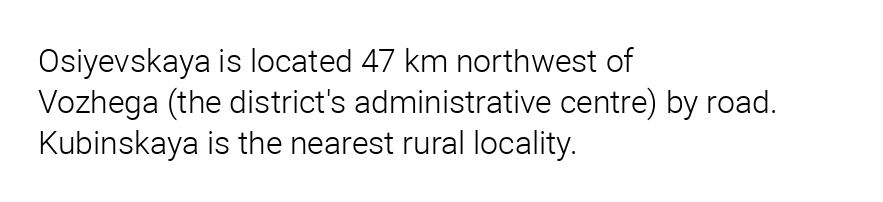
The image shows 32 px light sans-serif type, upright; set left-aligned, normal line spacing (1.28x), normal letter spacing, not underlined; low stroke contrast and a medium x-height.
